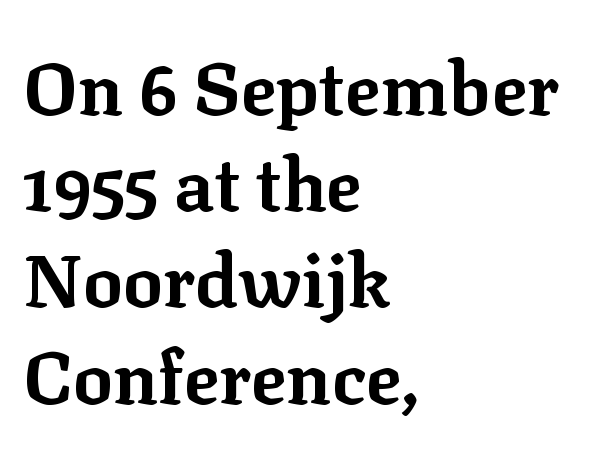
The image shows 74 px bold serif type, upright; set left-aligned, normal line spacing (1.3x), normal letter spacing, not underlined; low stroke contrast and a medium x-height.
